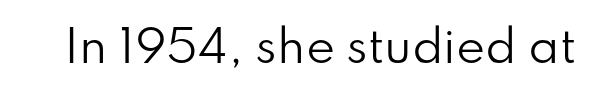
{"serif": "no", "italic": "no", "bold": "no", "weight": "regular", "width": "normal", "stroke_contrast": "low", "x_height": "small", "monospaced": "no", "underline": "no", "letter_spacing": "normal", "letter_spacing_em": 0.0, "glyph_px": 44}
